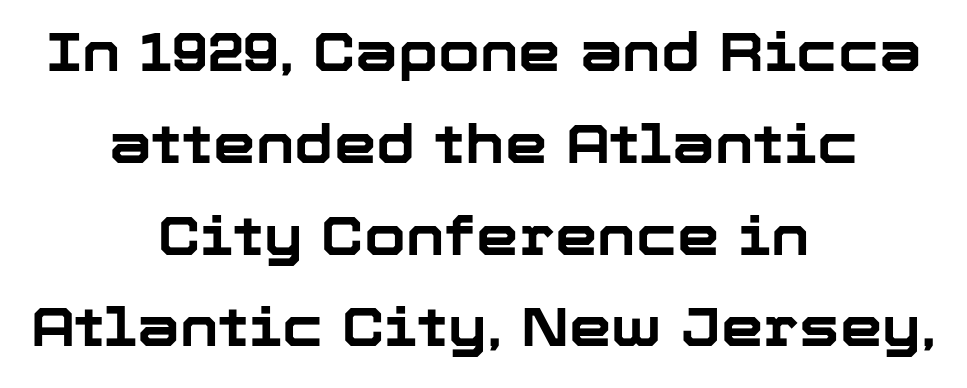
Letterform terminals end flat and unadorned throughout the passage. Designer's note — italics off, roman on. The letters are bold, with thick, heavy strokes. Is the block centered? Yes — each line is placed symmetrically about the middle.
